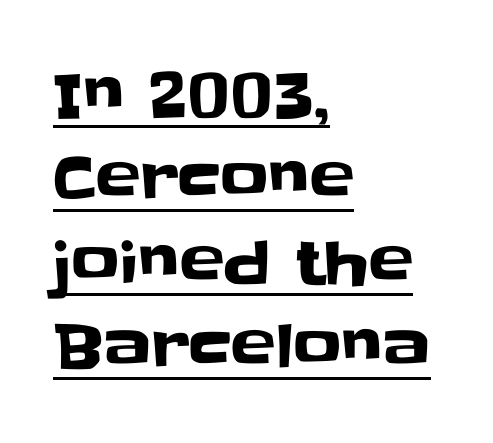
{"serif": "no", "italic": "no", "width": "normal", "stroke_contrast": "low", "x_height": "large", "monospaced": "no", "underline": "yes", "align": "left", "line_spacing": "normal", "line_spacing_ratio": 1.4, "letter_spacing": "normal", "letter_spacing_em": 0.0, "glyph_px": 60}
